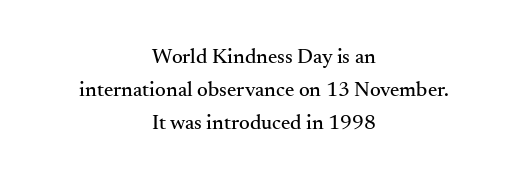
No extra tracking has been applied to these lines. Students, observe: this is what conventionally led text looks like. The lettering stays uniformly vertical, giving the passage a roman look. Visually the block forms a symmetrical silhouette, jagged on both flanks. Decoration check: the copy has no underline.
